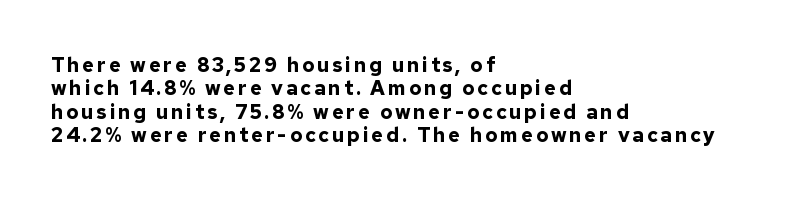
Stroke thickness is high; the sample reads as a true bold. One-word summary of the alignment: left. Posture: upright roman. The space directly below the letters is spotless.
